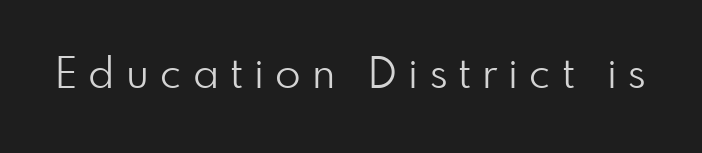
Q: Is the text bold? A: No.
Q: Is the text italic (slanted)? A: No, it is upright.
Q: Is the typeface a serif or a sans-serif typeface? A: Sans-serif.
Q: Is the text underlined? A: No.
Q: Is the spacing between letters normal or unusually wide? A: Unusually wide.
Q: Width (condensed, normal, or wide)? A: Normal.
Q: Stroke contrast? A: Low.
Q: x-height? A: Small.
Q: Monospaced? A: No.
